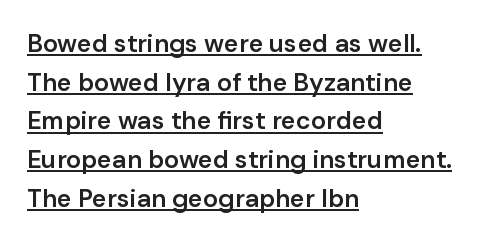
Q: Is the text bold? A: Semi-bold.
Q: Is the text italic (slanted)? A: No, it is upright.
Q: Is the text underlined? A: Yes.
Q: How is the paragraph aligned? A: Left-aligned.
Q: Is the spacing between letters normal or unusually wide? A: Normal.
Q: Is the spacing between lines tight, normal or loose? A: Normal.
